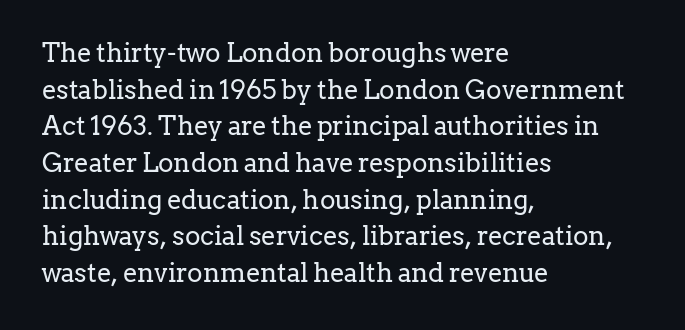
In CSS terms this would be text-align: left. The words here are not underlined. The font is comparable to plain body text, perhaps lighter. Every character sits straight up, as roman type does. The vertical gap from one line to the next is medium. Compared with typical body copy, the letter spacing here is the same.
